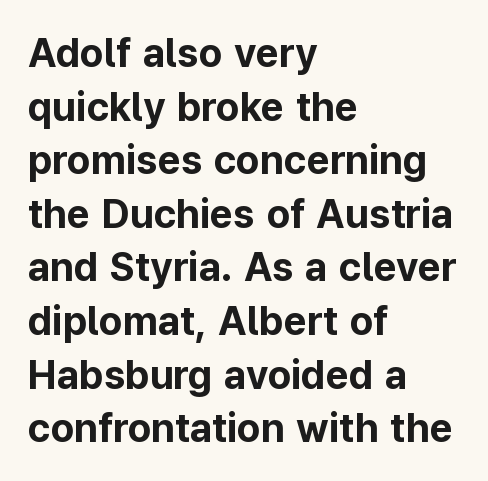
Q: Is the text bold? A: Yes.
Q: Is the text italic (slanted)? A: No, it is upright.
Q: Is the typeface a serif or a sans-serif typeface? A: Sans-serif.
Q: Is the text underlined? A: No.
Q: How is the paragraph aligned? A: Left-aligned.
Q: Is the spacing between letters normal or unusually wide? A: Normal.
Q: Is the spacing between lines tight, normal or loose? A: Normal.
Q: Width (condensed, normal, or wide)? A: Normal.
Q: Stroke contrast? A: Low.
Q: x-height? A: Medium.
Q: Monospaced? A: No.
